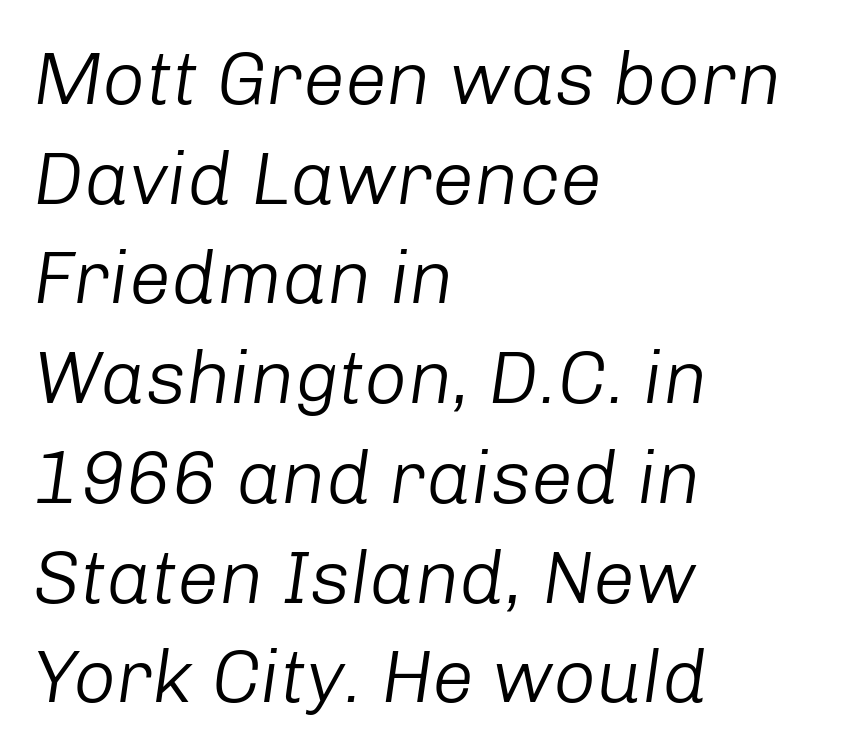
The image shows 75 px light type, italic (leaning right); set left-aligned, normal line spacing (1.33x), normal letter spacing, not underlined; low stroke contrast and a medium x-height.
